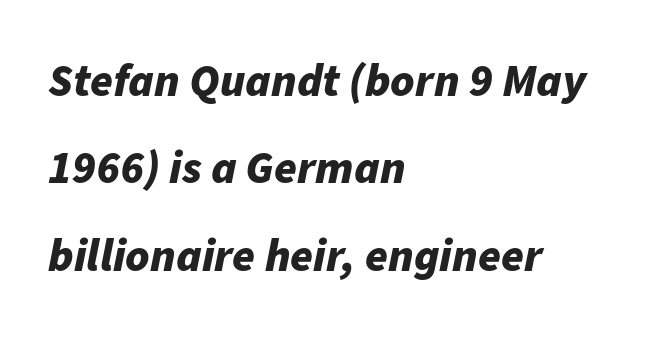
Q: Is the text bold? A: Yes.
Q: Is the text italic (slanted)? A: Yes, it leans right by about 11 degrees.
Q: Is the text underlined? A: No.
Q: How is the paragraph aligned? A: Left-aligned.
Q: Is the spacing between letters normal or unusually wide? A: Normal.
Q: Is the spacing between lines tight, normal or loose? A: Loose.
Q: Width (condensed, normal, or wide)? A: Normal.
Q: Stroke contrast? A: Low.
Q: x-height? A: Medium.
Q: Monospaced? A: No.
